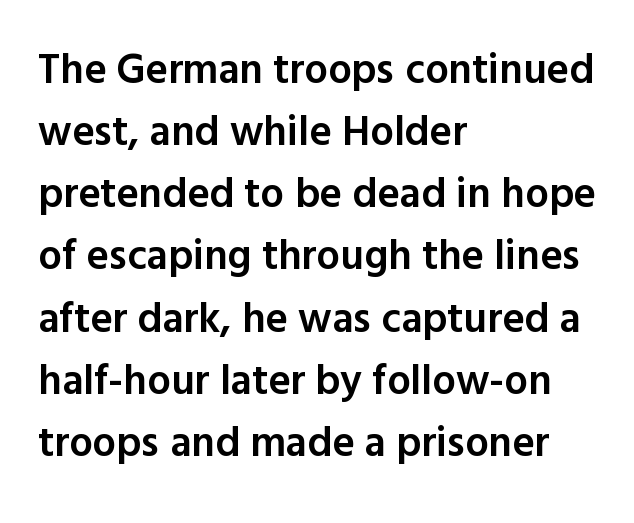
Q: Is the text bold? A: Semi-bold.
Q: Is the text italic (slanted)? A: No, it is upright.
Q: Is the typeface a serif or a sans-serif typeface? A: Sans-serif.
Q: Is the text underlined? A: No.
Q: How is the paragraph aligned? A: Left-aligned.
Q: Is the spacing between letters normal or unusually wide? A: Normal.
Q: Is the spacing between lines tight, normal or loose? A: Normal.
Q: Width (condensed, normal, or wide)? A: Normal.
Q: x-height? A: Medium.
Q: Monospaced? A: No.
